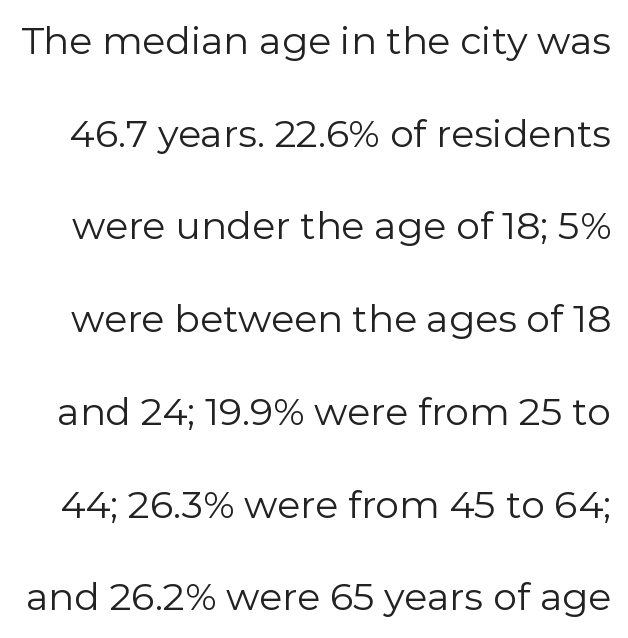
The image shows 38 px regular-weight sans-serif type, upright; set loose line spacing (2.44x), normal letter spacing, not underlined; low stroke contrast and a medium x-height.
